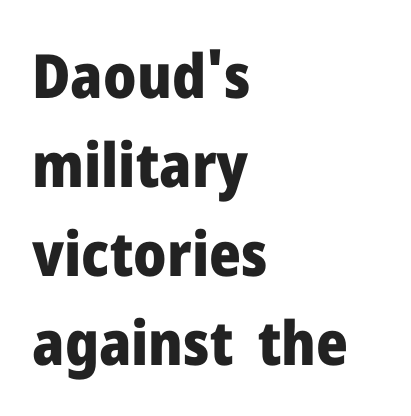
Unmarked baselines from the first word to the last. Every character sits straight up, as roman type does. The block of text has a typical density, with ordinary space between rows. Chunky letters — that's bold for sure. The face used here is a sans, in the tradition of grotesques and geometrics. Leftover space on each line is placed entirely after the last word.
